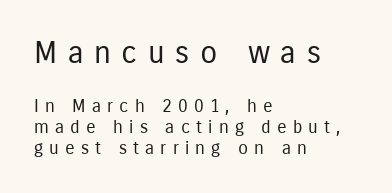
The image shows 31 px regular-weight, condensed sans-serif type, upright; set left-aligned, line spacing 1.16x, unusually wide letter spacing (+0.34 em), not underlined; the first (top) block is 1.72x larger; low stroke contrast and a medium x-height.
